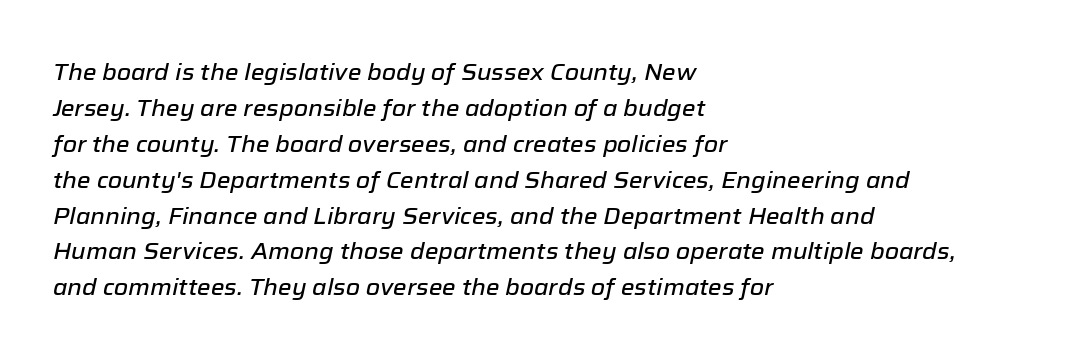
Q: Is the text italic (slanted)? A: Yes, it leans right by about 12 degrees.
Q: Is the text underlined? A: No.
Q: How is the paragraph aligned? A: Left-aligned.
Q: Is the spacing between letters normal or unusually wide? A: Normal.
Q: Is the spacing between lines tight, normal or loose? A: Normal.
